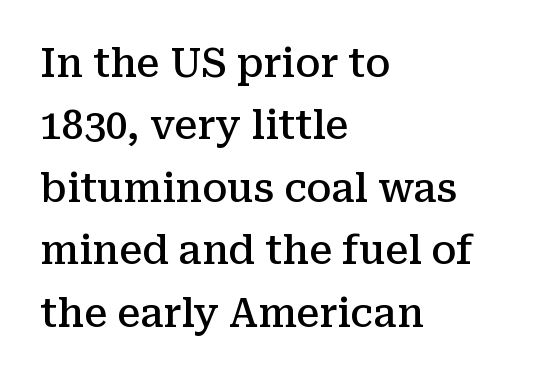
Q: Is the text bold? A: Semi-bold.
Q: Is the text italic (slanted)? A: No, it is upright.
Q: Is the typeface a serif or a sans-serif typeface? A: Serif.
Q: Is the text underlined? A: No.
Q: How is the paragraph aligned? A: Left-aligned.
Q: Is the spacing between letters normal or unusually wide? A: Normal.
Q: Is the spacing between lines tight, normal or loose? A: Normal.
Q: Width (condensed, normal, or wide)? A: Normal.
Q: Stroke contrast? A: Medium.
Q: x-height? A: Medium.
Q: Monospaced? A: No.
